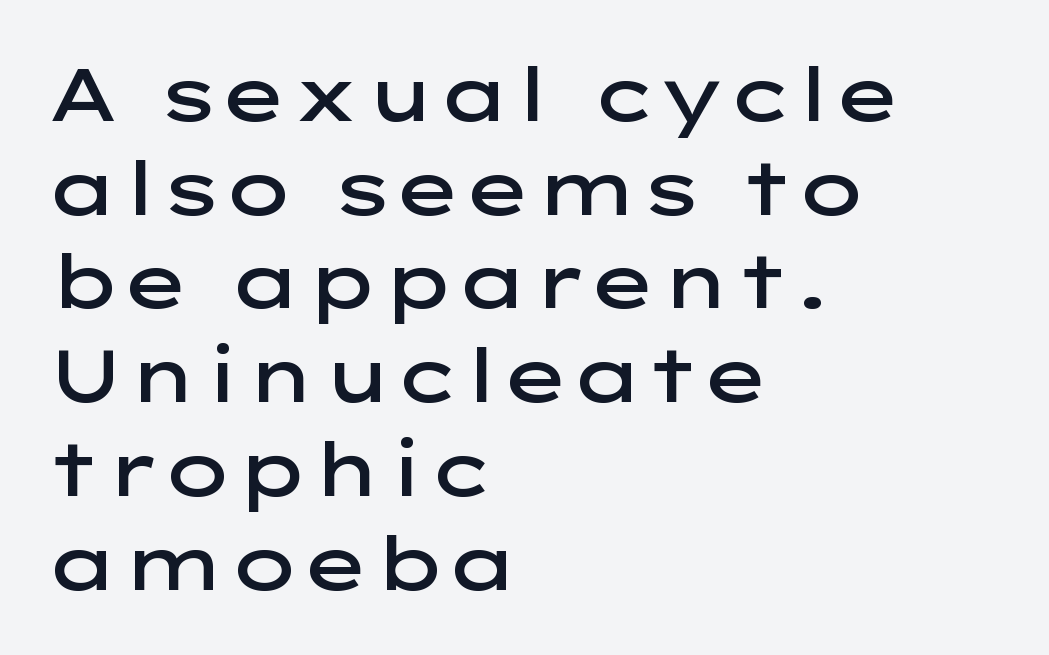
Q: Is the text bold? A: Semi-bold.
Q: Is the text italic (slanted)? A: No, it is upright.
Q: Is the typeface a serif or a sans-serif typeface? A: Sans-serif.
Q: Is the text underlined? A: No.
Q: How is the paragraph aligned? A: Left-aligned.
Q: Is the spacing between letters normal or unusually wide? A: Normal.
Q: Is the spacing between lines tight, normal or loose? A: Normal.
Q: Width (condensed, normal, or wide)? A: Wide.
Q: Stroke contrast? A: Low.
Q: x-height? A: Medium.
Q: Monospaced? A: No.
